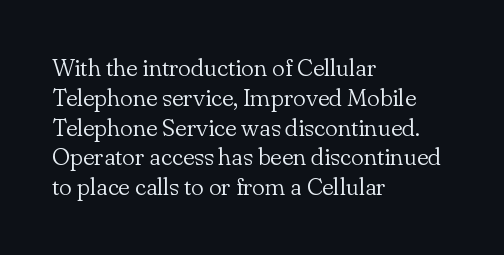
If you drew a line through each stem, it would be perfectly vertical. Tracking value appears to be zero — textbook default spacing. The rag falls on the right side of this text block. The face looks like a standard text weight, possibly lighter. The string is rendered with underlining switched off.
